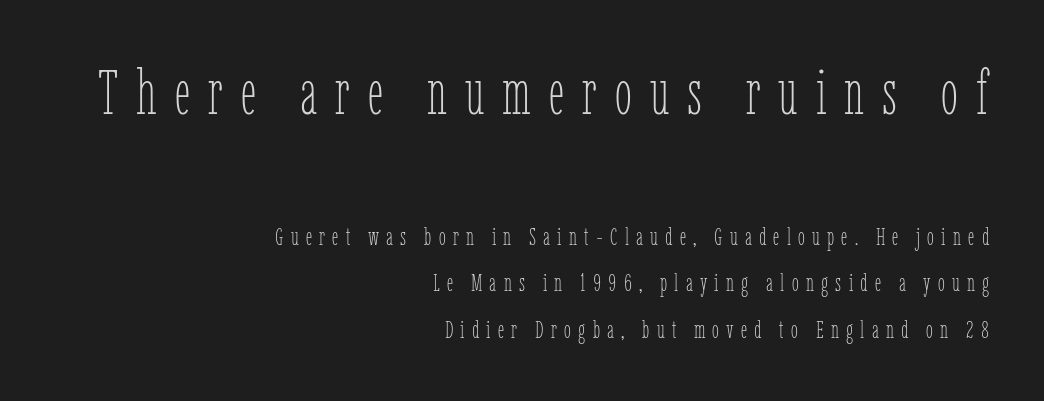
Q: Is the text bold? A: No.
Q: Is the text italic (slanted)? A: No, it is upright.
Q: Is the text underlined? A: No.
Q: How is the paragraph aligned? A: Right-aligned.
Q: Is the spacing between letters normal or unusually wide? A: Unusually wide.
Q: Which block of text is set in a larger size, the first (top) or the second (bottom)? A: The first (top) one.
Q: Width (condensed, normal, or wide)? A: Condensed.
Q: Stroke contrast? A: Low.
Q: x-height? A: Medium.
Q: Monospaced? A: No.
